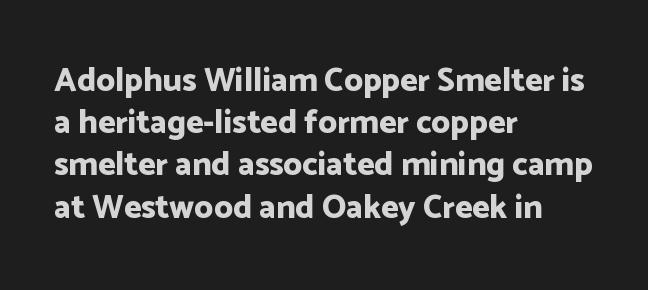
Q: Is the text bold? A: Yes.
Q: Is the text italic (slanted)? A: No, it is upright.
Q: Is the typeface a serif or a sans-serif typeface? A: Sans-serif.
Q: Is the text underlined? A: No.
Q: How is the paragraph aligned? A: Left-aligned.
Q: Is the spacing between letters normal or unusually wide? A: Normal.
Q: Is the spacing between lines tight, normal or loose? A: Normal.
Q: Width (condensed, normal, or wide)? A: Normal.
Q: Stroke contrast? A: Low.
Q: x-height? A: Medium.
Q: Monospaced? A: No.
